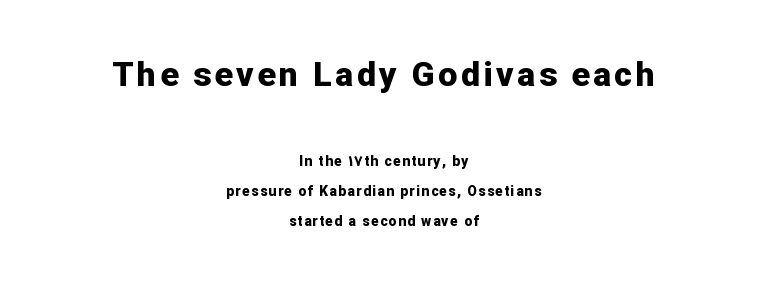
Q: Is the text bold? A: Yes.
Q: Is the text italic (slanted)? A: No, it is upright.
Q: Is the typeface a serif or a sans-serif typeface? A: Sans-serif.
Q: Is the text underlined? A: No.
Q: How is the paragraph aligned? A: Centered.
Q: Is the spacing between lines tight, normal or loose? A: Loose.
Q: Which block of text is set in a larger size, the first (top) or the second (bottom)? A: The first (top) one.
Q: Width (condensed, normal, or wide)? A: Normal.
Q: Stroke contrast? A: Low.
Q: x-height? A: Medium.
Q: Monospaced? A: No.
